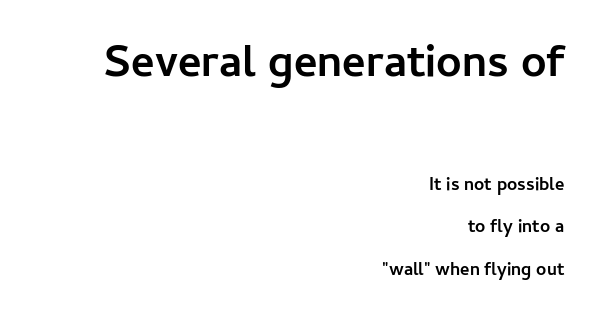
Q: Is the text bold? A: Yes.
Q: Is the text italic (slanted)? A: No, it is upright.
Q: Is the typeface a serif or a sans-serif typeface? A: Sans-serif.
Q: Is the text underlined? A: No.
Q: How is the paragraph aligned? A: Right-aligned.
Q: Is the spacing between letters normal or unusually wide? A: Normal.
Q: Is the spacing between lines tight, normal or loose? A: Loose.
Q: Which block of text is set in a larger size, the first (top) or the second (bottom)? A: The first (top) one.
Q: Width (condensed, normal, or wide)? A: Normal.
Q: Stroke contrast? A: Low.
Q: x-height? A: Medium.
Q: Monospaced? A: No.
